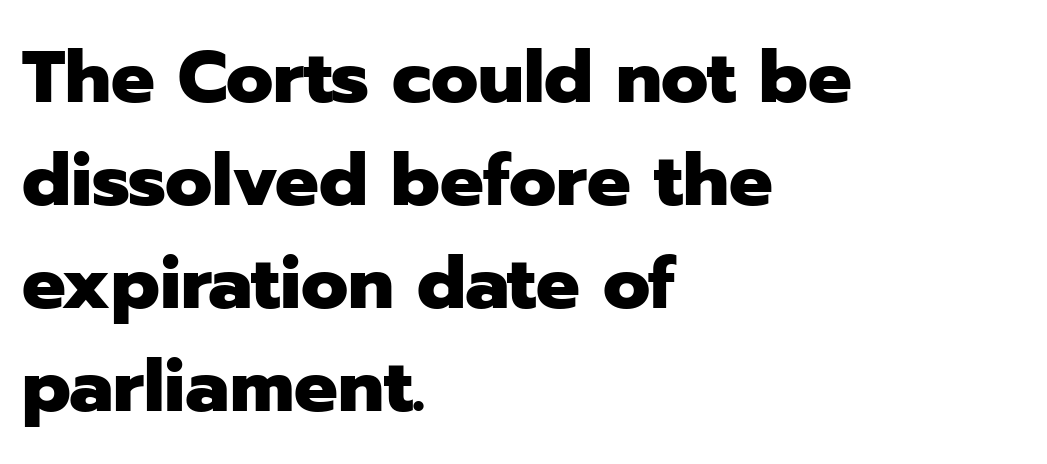
Q: Is the text bold? A: Yes.
Q: Is the text italic (slanted)? A: No, it is upright.
Q: Is the typeface a serif or a sans-serif typeface? A: Sans-serif.
Q: Is the text underlined? A: No.
Q: How is the paragraph aligned? A: Left-aligned.
Q: Is the spacing between letters normal or unusually wide? A: Normal.
Q: Is the spacing between lines tight, normal or loose? A: Normal.
Q: Width (condensed, normal, or wide)? A: Normal.
Q: Stroke contrast? A: Low.
Q: x-height? A: Medium.
Q: Monospaced? A: No.
